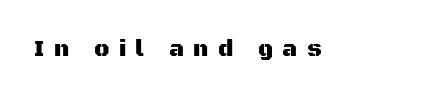
The words here are not underlined. Here the glyphs are tracked loosely, breaking word shapes into spaced letters. Italic: no, the glyphs are upright roman.
